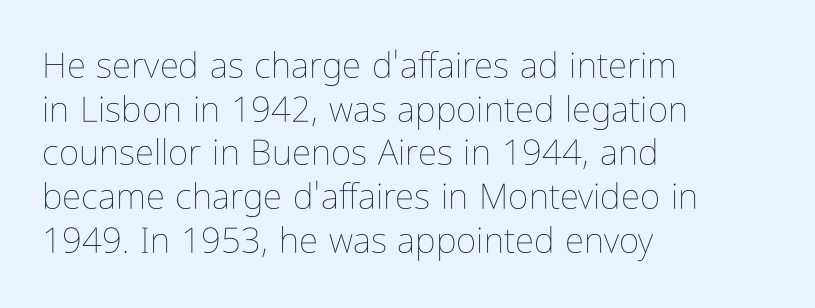
Q: Is the text bold? A: No.
Q: Is the text italic (slanted)? A: No, it is upright.
Q: Is the text underlined? A: No.
Q: How is the paragraph aligned? A: Left-aligned.
Q: Is the spacing between letters normal or unusually wide? A: Normal.
Q: Is the spacing between lines tight, normal or loose? A: Normal.
Q: Width (condensed, normal, or wide)? A: Condensed.
Q: Stroke contrast? A: Low.
Q: x-height? A: Medium.
Q: Monospaced? A: No.
